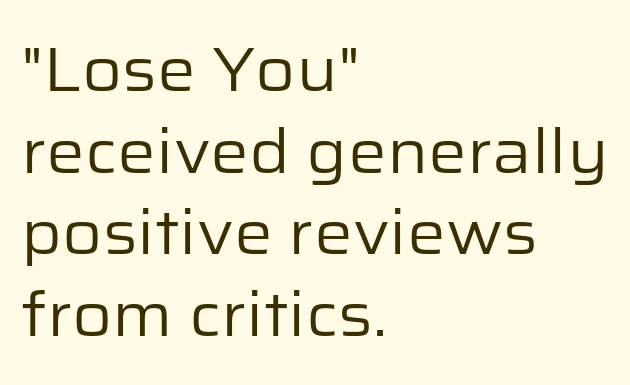
The image shows 61 px regular-weight sans-serif type, upright; set left-aligned, normal line spacing (1.34x), normal letter spacing, not underlined; low stroke contrast and a medium x-height.
